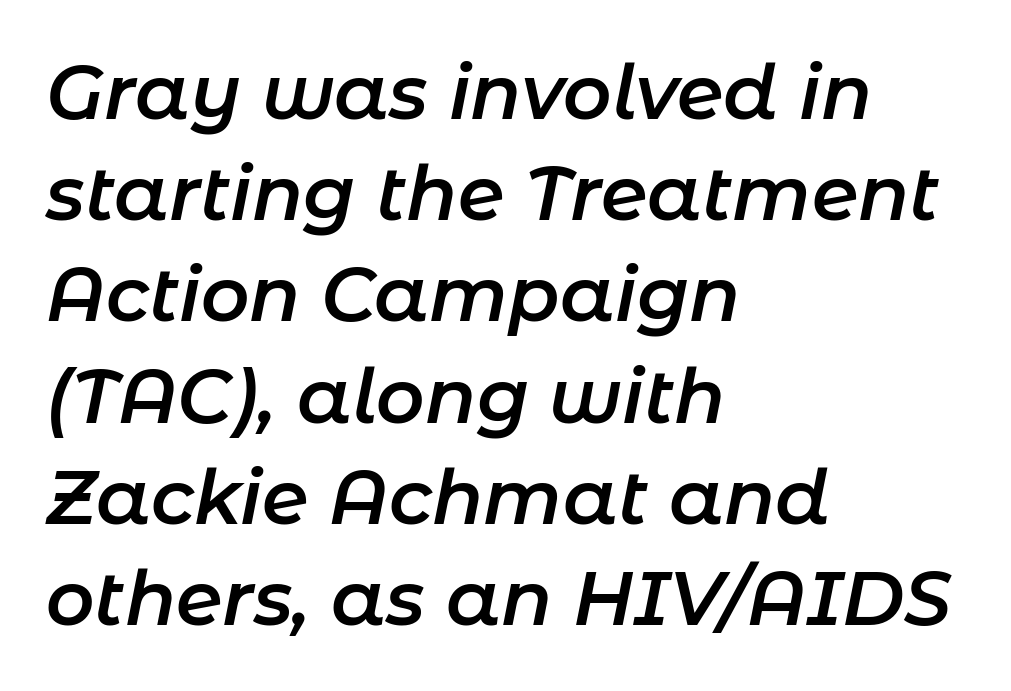
{"italic": "yes", "lean": "right", "slant_degrees": 11, "bold": "semi", "weight": "semibold", "width": "normal", "stroke_contrast": "low", "x_height": "medium", "monospaced": "no", "underline": "no", "align": "left", "line_spacing": "normal", "line_spacing_ratio": 1.35, "letter_spacing": "normal", "letter_spacing_em": 0.0, "glyph_px": 75}
